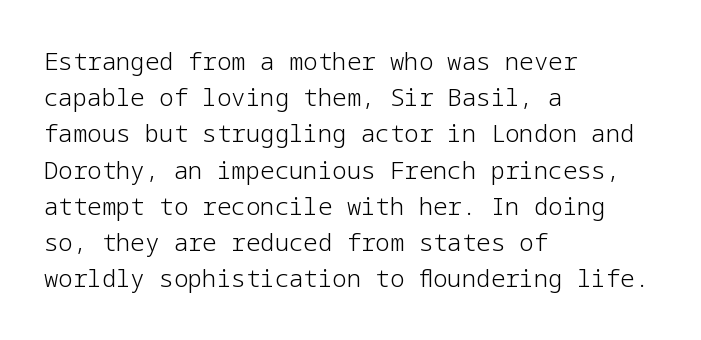
Q: Is the text bold? A: No.
Q: Is the text italic (slanted)? A: No, it is upright.
Q: Is the text underlined? A: No.
Q: How is the paragraph aligned? A: Left-aligned.
Q: Is the spacing between letters normal or unusually wide? A: Normal.
Q: Is the spacing between lines tight, normal or loose? A: Normal.
